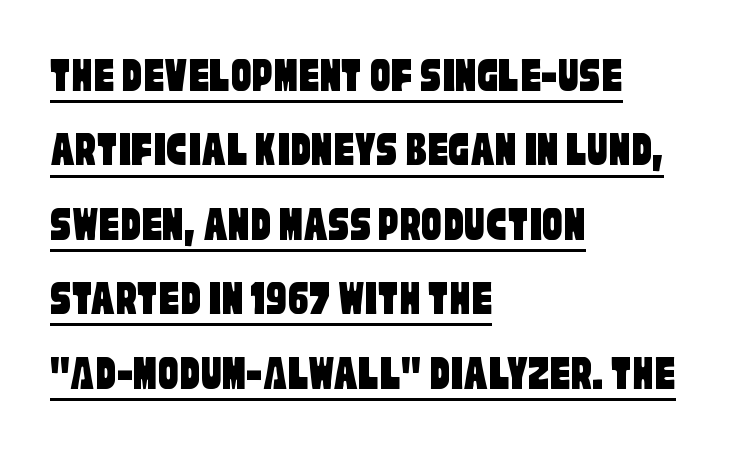
The image shows 51 px condensed sans-serif type; set left-aligned, normal line spacing (1.46x), normal letter spacing, underlined; low stroke contrast and a large x-height.
